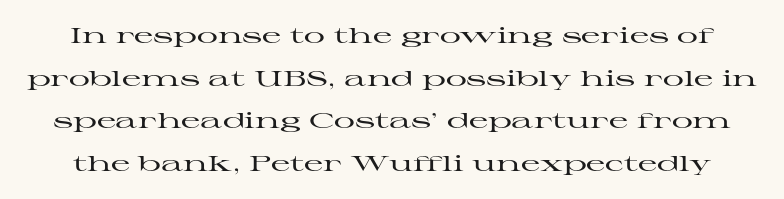
{"italic": "no", "underline": "no", "line_spacing": "loose", "line_spacing_ratio": 2.03, "letter_spacing": "normal", "letter_spacing_em": 0.0, "glyph_px": 21}
